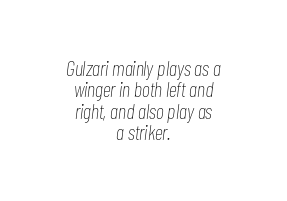
{"italic": "yes", "lean": "right", "slant_degrees": 7, "bold": "no", "underline": "no", "align": "center", "line_spacing": "tight", "line_spacing_ratio": 1.02, "letter_spacing": "normal", "letter_spacing_em": 0.0, "glyph_px": 21}
